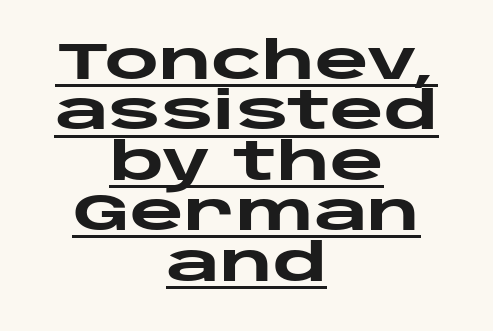
Grotesque or geometric, the face here clearly has no serifs. Like a heading marked for emphasis, these lines bear an underscore. Layout note: lines centered. There is no visible air inserted between adjacent glyphs. This sample has the flowing, uneven cadence of proportional lettering. The designer dialed line spacing down below the default.
